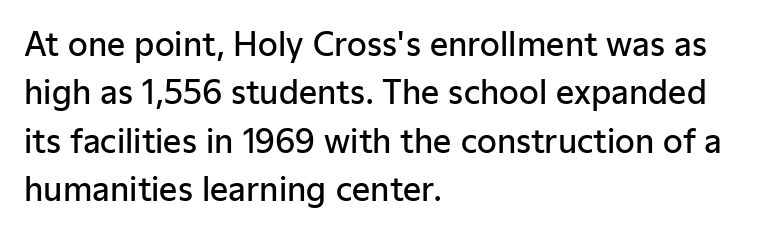
Q: Is the text bold? A: Semi-bold.
Q: Is the text italic (slanted)? A: No, it is upright.
Q: Is the typeface a serif or a sans-serif typeface? A: Sans-serif.
Q: Is the text underlined? A: No.
Q: How is the paragraph aligned? A: Left-aligned.
Q: Is the spacing between letters normal or unusually wide? A: Normal.
Q: Is the spacing between lines tight, normal or loose? A: Normal.
Q: Width (condensed, normal, or wide)? A: Normal.
Q: Stroke contrast? A: Low.
Q: x-height? A: Medium.
Q: Monospaced? A: No.
